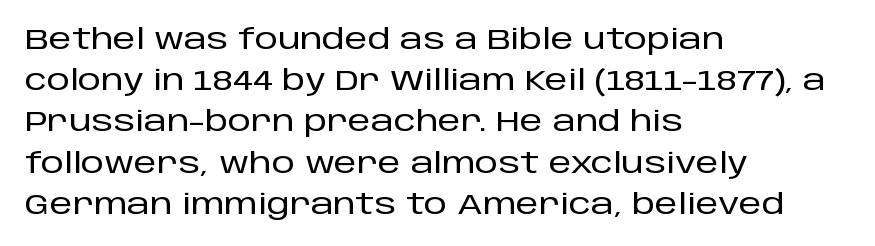
The image shows 29 px sans-serif type, upright; set left-aligned, normal line spacing (1.42x), normal letter spacing, not underlined; low stroke contrast and a large x-height.
